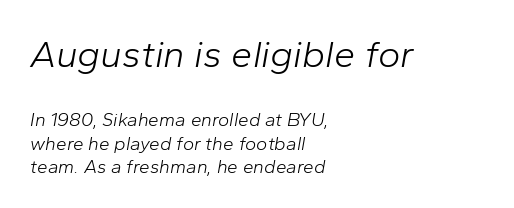
Two sizes are in play, and the larger belongs to the first block. The face used here is proportionally spaced, like ordinary book or web type. Ink coverage per letter is moderate at most. Any mark beneath the type? The region is blank. Tracking here is standard; glyphs follow each other at the usual distance. Slanted lettering throughout.
